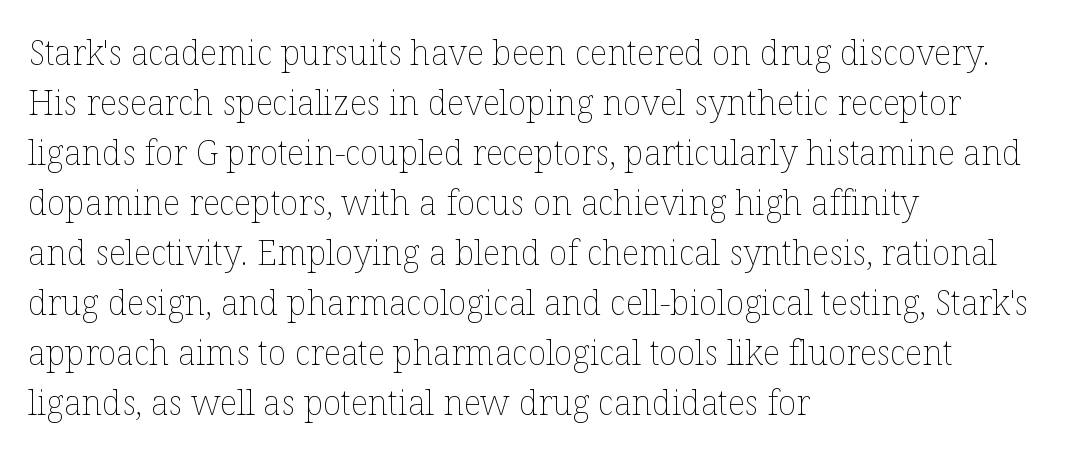
The space directly below the letters is spotless. Unbolded letterforms with no extra heft. These lines are rendered in a variable-pitch font. Does extra space separate the letters? No, they use regular spacing. Italic: no, the glyphs are upright roman.
